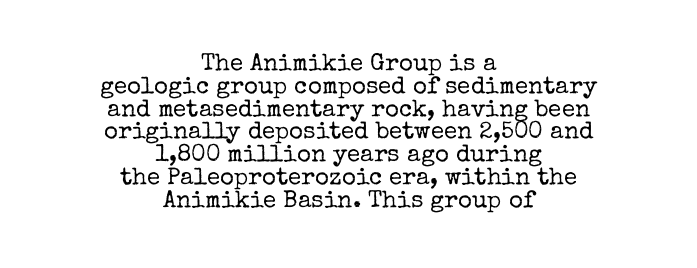
Q: Is the text bold? A: No.
Q: Is the text italic (slanted)? A: No, it is upright.
Q: Is the text underlined? A: No.
Q: How is the paragraph aligned? A: Centered.
Q: Is the spacing between letters normal or unusually wide? A: Normal.
Q: Is the spacing between lines tight, normal or loose? A: Tight.
